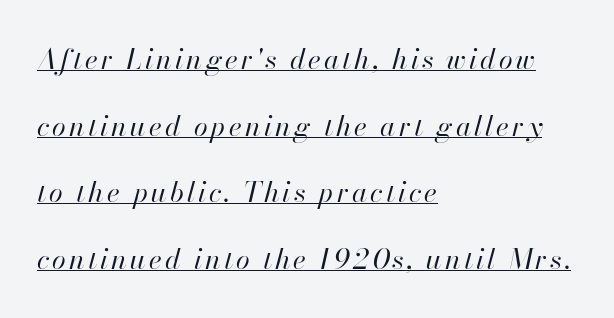
{"italic": "yes", "lean": "right", "slant_degrees": 13, "bold": "no", "weight": "regular", "width": "normal", "stroke_contrast": "high", "x_height": "small", "monospaced": "no", "underline": "yes", "align": "left", "line_spacing": "loose", "line_spacing_ratio": 2.38, "glyph_px": 28}
